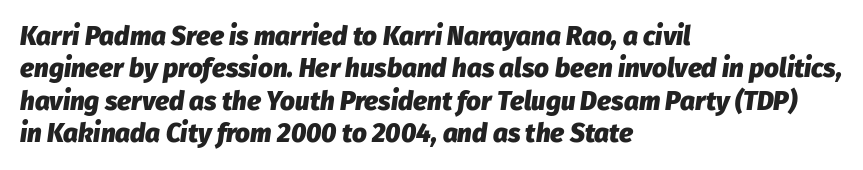
{"italic": "yes", "lean": "right", "slant_degrees": 8, "bold": "yes", "underline": "no", "align": "left", "line_spacing": "normal", "line_spacing_ratio": 1.25, "letter_spacing": "normal", "letter_spacing_em": 0.0, "glyph_px": 26}
